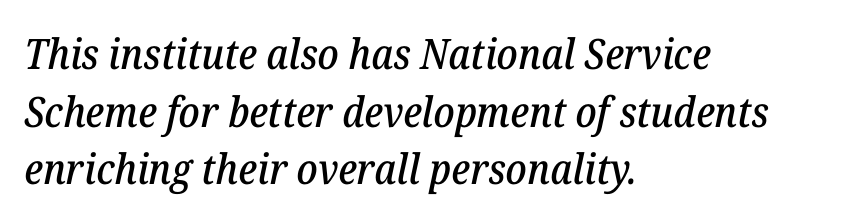
How are the letters spaced? Ordinarily, with no added tracking. Only glyphs here, with clear space below each row. All the whitespace from short lines collects on the right. Designer's note — italics engaged. The block of text has a typical density, with ordinary space between rows. Each letter's strokes conclude with small projecting serifs.
